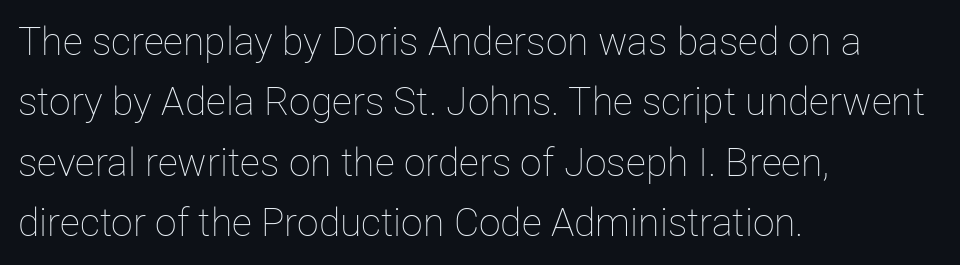
{"italic": "no", "bold": "no", "weight": "thin", "width": "normal", "stroke_contrast": "low", "x_height": "medium", "monospaced": "no", "underline": "no", "align": "left", "line_spacing": "normal", "line_spacing_ratio": 1.55, "letter_spacing": "normal", "letter_spacing_em": 0.0, "glyph_px": 39}
